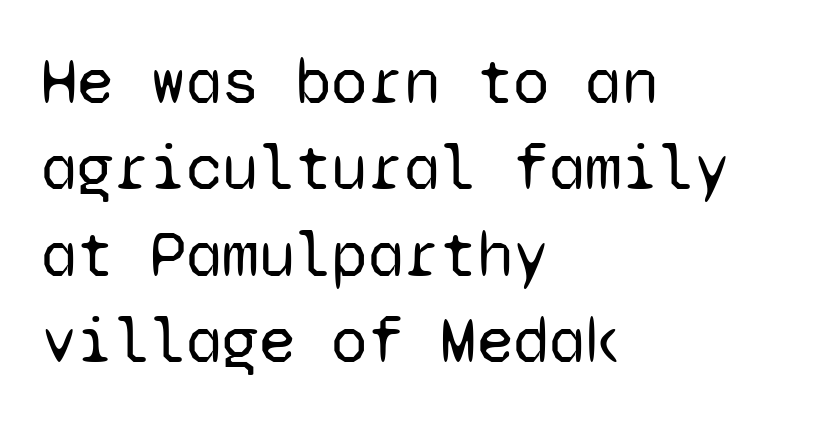
A typesetter would label this face a sans. A normal amount of white space separates one row of letters from the next. Note the uniform advance width — an 'i' takes as much space as an 'm'. Stroke mass is kept to a normal reading level or below. Posture: vertical. Bare-footed words on every line.
